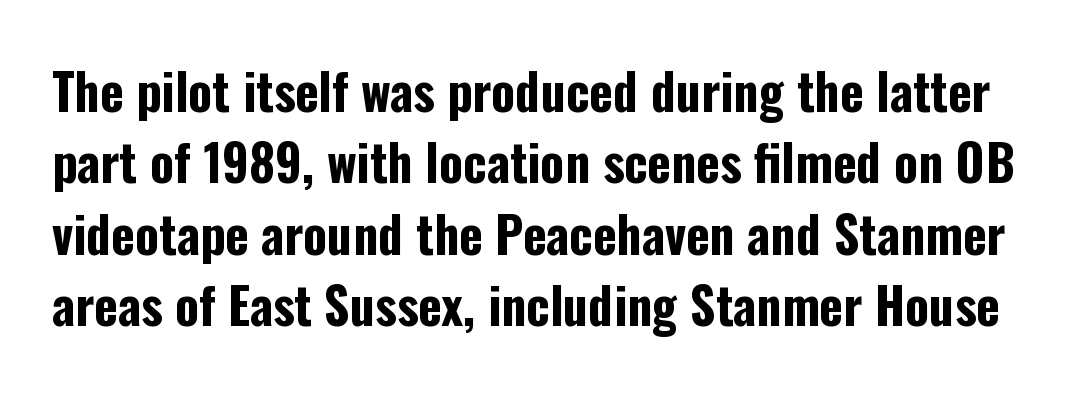
In terms of posture, this sample is upright. Chunky letters — that's bold for sure. Summary of vertical rhythm: regular, with standard interline spacing. Each letter keeps its own natural width here, so spacing adapts to shape.
